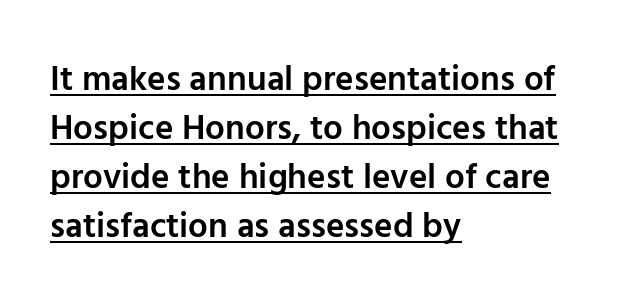
Q: Is the text bold? A: Semi-bold.
Q: Is the text italic (slanted)? A: No, it is upright.
Q: Is the typeface a serif or a sans-serif typeface? A: Sans-serif.
Q: Is the text underlined? A: Yes.
Q: How is the paragraph aligned? A: Left-aligned.
Q: Is the spacing between letters normal or unusually wide? A: Normal.
Q: Is the spacing between lines tight, normal or loose? A: Normal.
Q: Width (condensed, normal, or wide)? A: Normal.
Q: Stroke contrast? A: Low.
Q: x-height? A: Medium.
Q: Monospaced? A: No.
